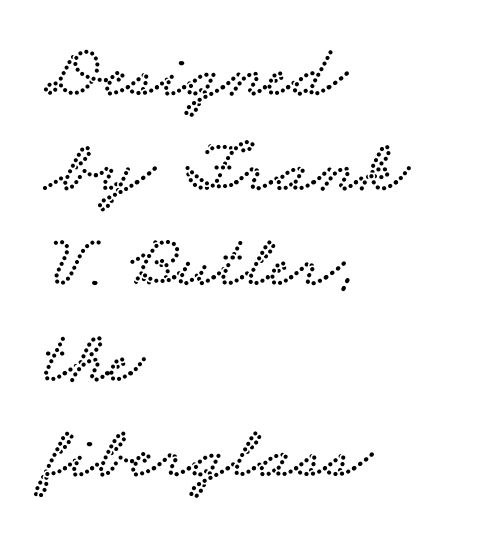
The image shows 75 px wide serif type; set left-aligned, normal line spacing (1.27x), normal letter spacing, not underlined; low stroke contrast and a small x-height.
